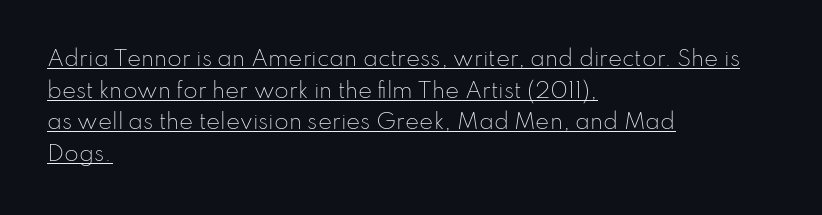
The image shows 21 px text type, upright; set left-aligned, normal line spacing (1.51x), normal letter spacing, underlined.
